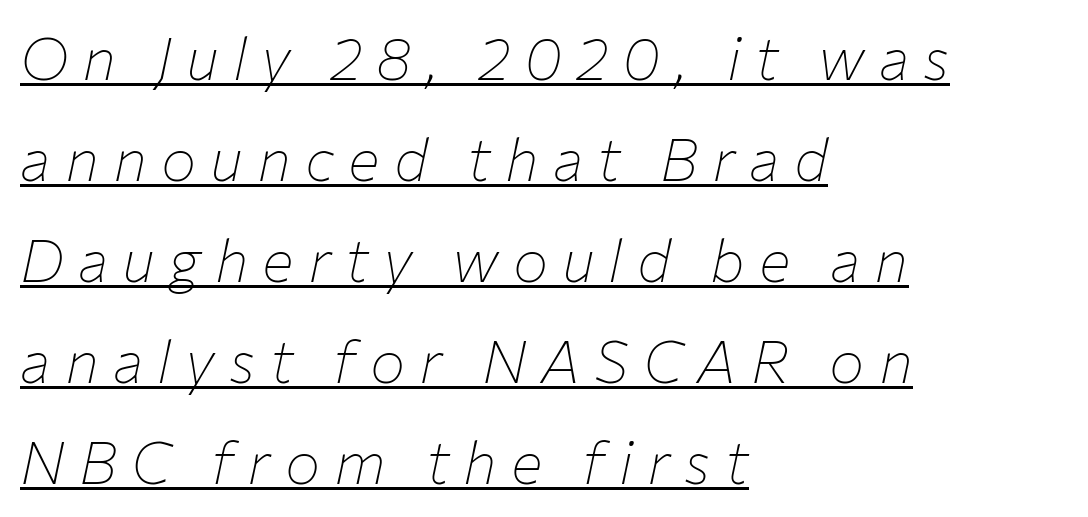
The image shows 59 px thin type, italic (leaning right); set left-aligned, line spacing 1.71x, unusually wide letter spacing (+0.24 em), underlined; low stroke contrast and a medium x-height.
